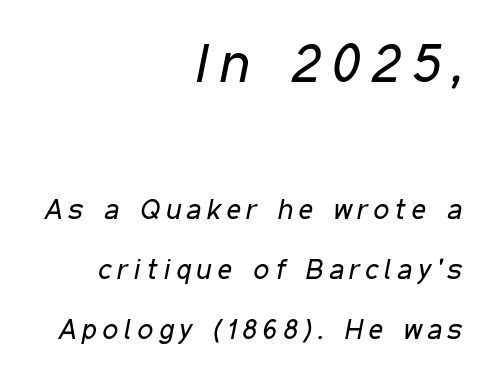
{"italic": "yes", "lean": "right", "slant_degrees": 11, "bold": "no", "weight": "regular", "width": "condensed", "stroke_contrast": "low", "x_height": "medium", "monospaced": "no", "underline": "no", "align": "right", "line_spacing": "loose", "line_spacing_ratio": 2.14, "letter_spacing": "wide", "letter_spacing_em": 0.21, "larger_block": "first", "size_ratio": 1.96, "glyph_px": 55}
